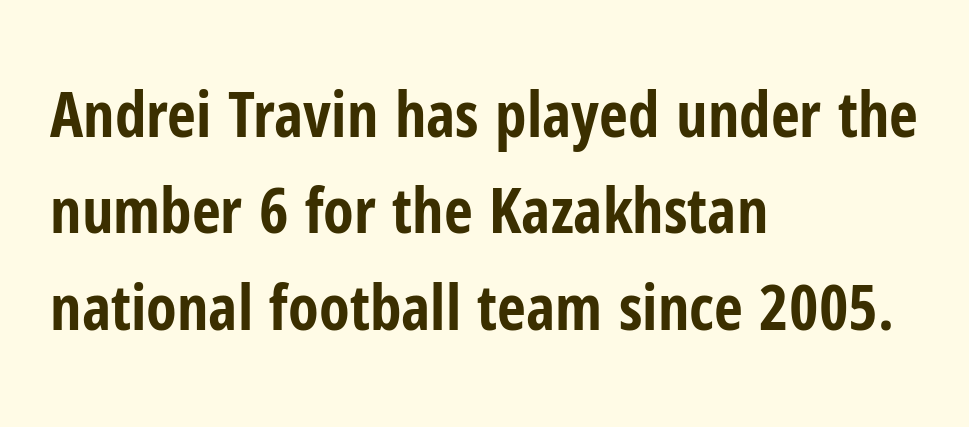
The image shows 63 px bold, condensed sans-serif type, upright; set left-aligned, normal line spacing (1.53x), normal letter spacing, not underlined; low stroke contrast and a medium x-height.
